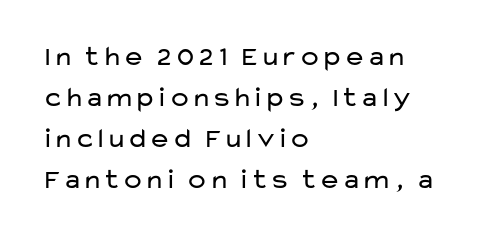
Q: Is the text bold? A: No.
Q: Is the text italic (slanted)? A: No, it is upright.
Q: Is the typeface a serif or a sans-serif typeface? A: Sans-serif.
Q: Is the text underlined? A: No.
Q: How is the paragraph aligned? A: Left-aligned.
Q: Is the spacing between letters normal or unusually wide? A: Normal.
Q: Is the spacing between lines tight, normal or loose? A: Normal.
Q: Width (condensed, normal, or wide)? A: Wide.
Q: Stroke contrast? A: Low.
Q: x-height? A: Medium.
Q: Monospaced? A: No.
